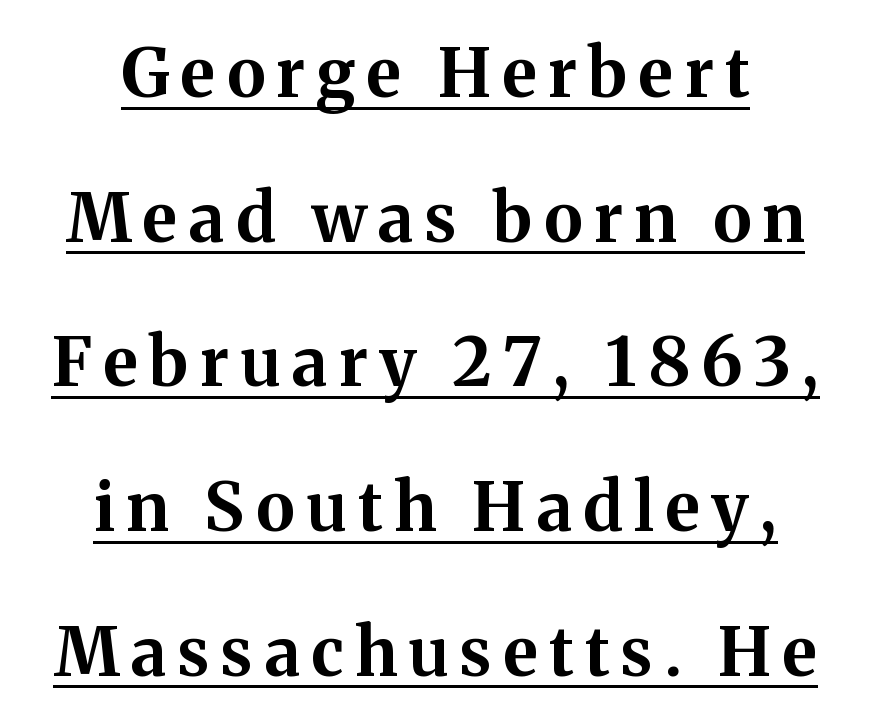
{"serif": "yes", "italic": "no", "bold": "yes", "weight": "bold", "width": "normal", "stroke_contrast": "medium", "x_height": "medium", "monospaced": "no", "underline": "yes", "align": "center", "line_spacing": "loose", "line_spacing_ratio": 2.16, "glyph_px": 67}
